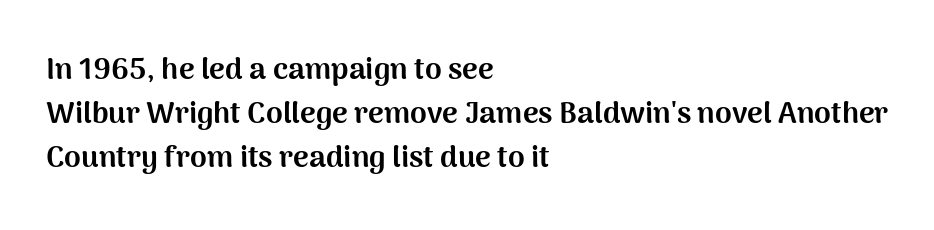
{"serif": "no", "italic": "no", "bold": "yes", "weight": "bold", "width": "normal", "stroke_contrast": "medium", "x_height": "medium", "monospaced": "no", "underline": "no", "align": "left", "line_spacing": "normal", "line_spacing_ratio": 1.46, "letter_spacing": "normal", "letter_spacing_em": 0.0, "glyph_px": 30}
